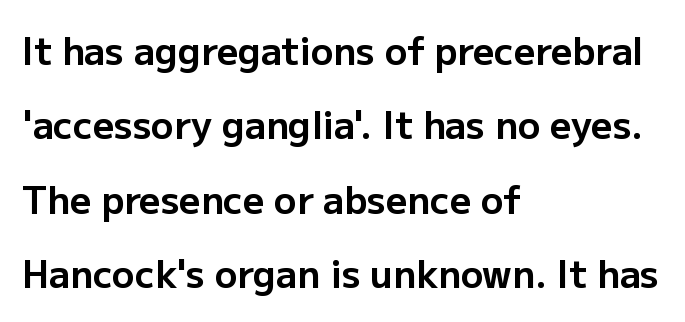
{"serif": "no", "italic": "no", "bold": "yes", "weight": "bold", "width": "normal", "stroke_contrast": "low", "x_height": "medium", "monospaced": "no", "underline": "no", "align": "left", "line_spacing": "loose", "line_spacing_ratio": 2.01, "letter_spacing": "normal", "letter_spacing_em": 0.0, "glyph_px": 37}
